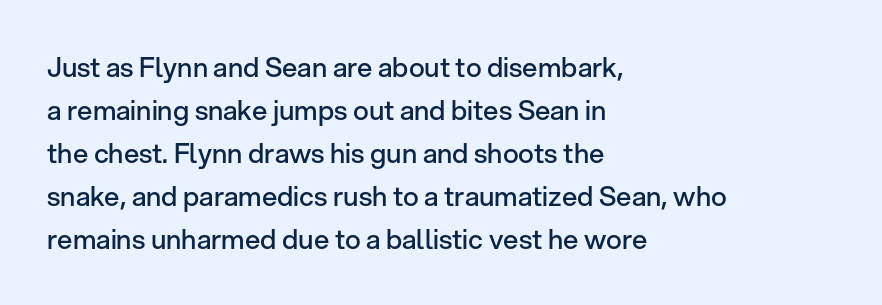
Decoration check: the copy has no underline. A classic flush-left, rag-right setting is used for this passage. Notice how descenders clear the ascenders below comfortably — that's standard leading. Tracking value appears to be zero — textbook default spacing.
